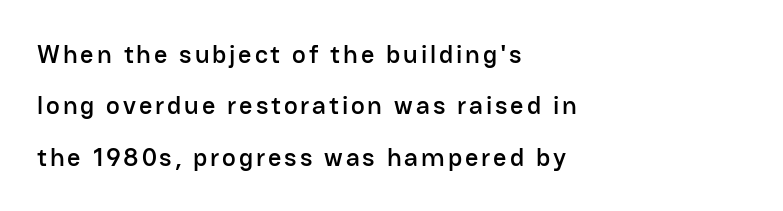
If you drew a ruler down the left edge, every line would touch it. Leading is clearly above the norm, producing a sparse column. Check the space under the baseline: it is left empty. It's the straight-up-and-down kind of type.
